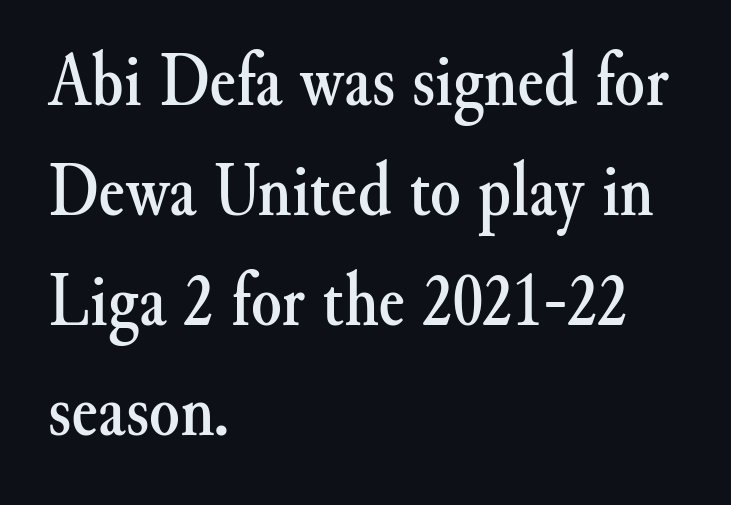
The image shows 78 px serif type, upright; set left-aligned, normal line spacing (1.41x), normal letter spacing, not underlined; medium stroke contrast and a small x-height.
